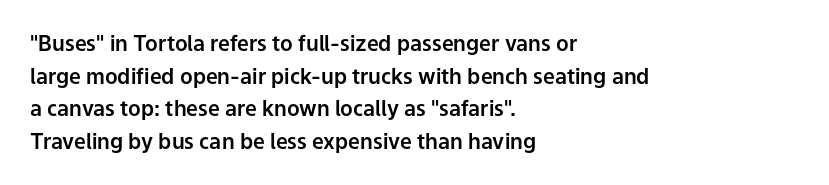
{"italic": "no", "underline": "no", "align": "left", "line_spacing": "normal", "line_spacing_ratio": 1.55, "letter_spacing": "normal", "letter_spacing_em": 0.0, "glyph_px": 21}
